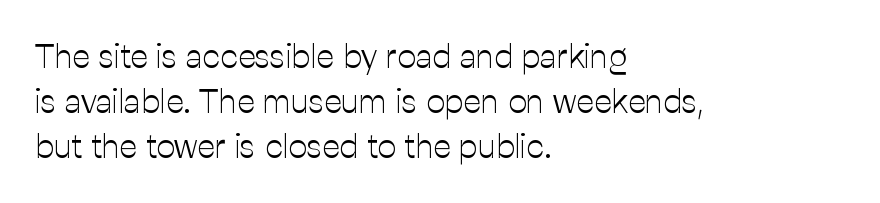
Q: Is the text bold? A: No.
Q: Is the text italic (slanted)? A: No, it is upright.
Q: Is the typeface a serif or a sans-serif typeface? A: Sans-serif.
Q: Is the text underlined? A: No.
Q: How is the paragraph aligned? A: Left-aligned.
Q: Is the spacing between letters normal or unusually wide? A: Normal.
Q: Is the spacing between lines tight, normal or loose? A: Normal.
Q: Width (condensed, normal, or wide)? A: Normal.
Q: Stroke contrast? A: Low.
Q: x-height? A: Medium.
Q: Monospaced? A: No.
